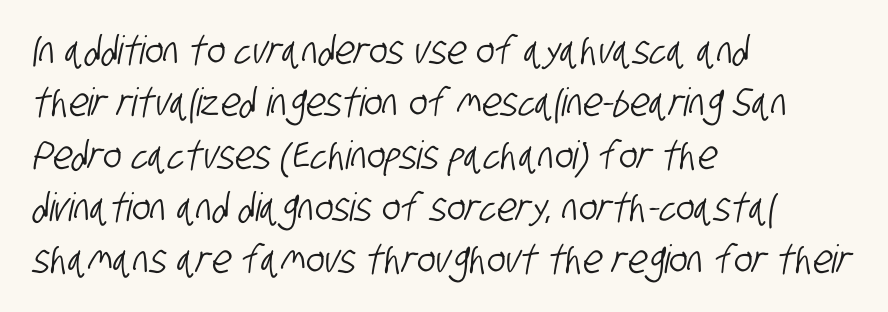
Q: Is the typeface a serif or a sans-serif typeface? A: Sans-serif.
Q: Is the text underlined? A: No.
Q: How is the paragraph aligned? A: Left-aligned.
Q: Is the spacing between letters normal or unusually wide? A: Normal.
Q: Is the spacing between lines tight, normal or loose? A: Normal.
Q: Width (condensed, normal, or wide)? A: Condensed.
Q: Stroke contrast? A: Low.
Q: x-height? A: Large.
Q: Monospaced? A: No.
